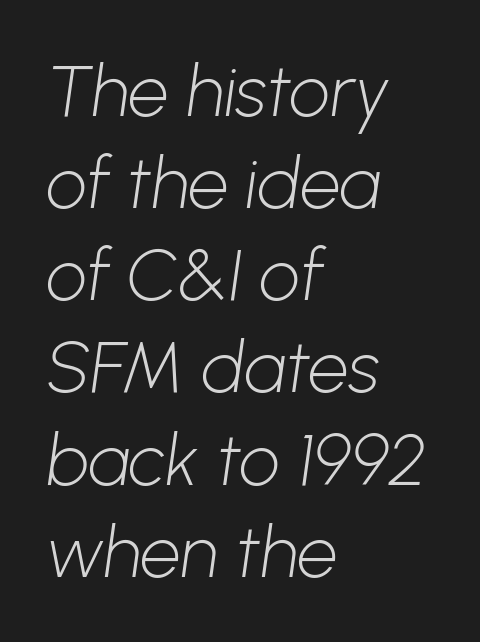
Proportional: the letters do not fall into vertical columns. Regarding serifs, this sample does without them. The space between consecutive lines is moderate. One-word summary of the alignment: left. Only glyphs here, with clear space below each row.
